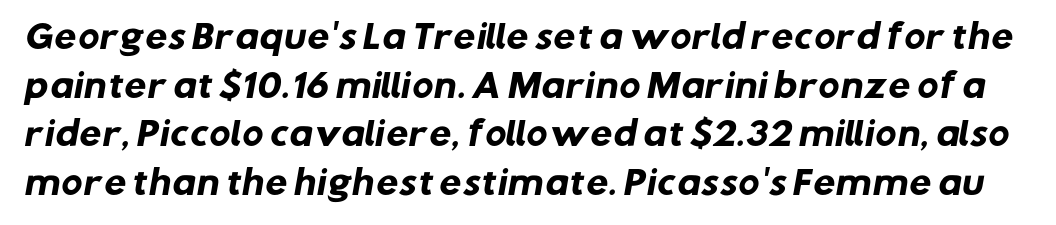
{"serif": "no", "bold": "yes", "weight": "heavy", "width": "normal", "stroke_contrast": "low", "x_height": "medium", "monospaced": "no", "underline": "no", "line_spacing": "normal", "line_spacing_ratio": 1.52, "letter_spacing": "normal", "letter_spacing_em": 0.0, "glyph_px": 32}
